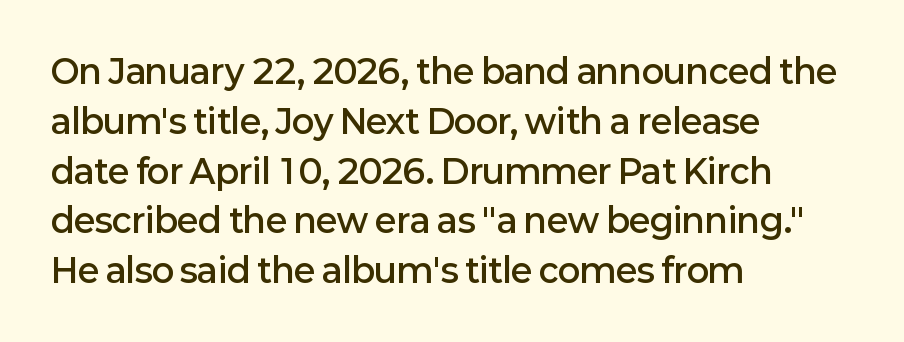
The image shows 33 px semibold sans-serif type, upright; set left-aligned, normal line spacing (1.51x), normal letter spacing, not underlined; low stroke contrast and a medium x-height.
